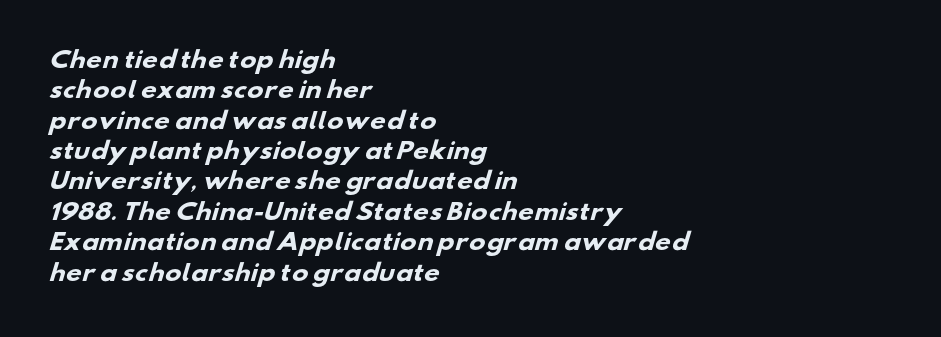
{"bold": "yes", "underline": "no", "align": "left", "line_spacing": "normal", "line_spacing_ratio": 1.38, "letter_spacing": "normal", "letter_spacing_em": 0.0, "glyph_px": 22}
